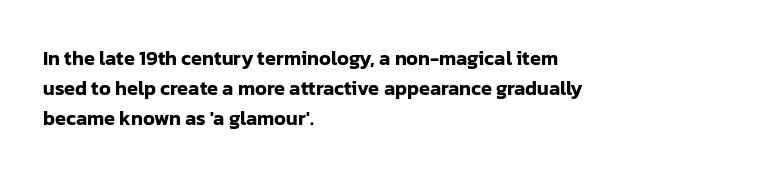
{"italic": "no", "underline": "no", "align": "left", "line_spacing": "normal", "line_spacing_ratio": 1.51, "letter_spacing": "normal", "letter_spacing_em": 0.0, "glyph_px": 20}
